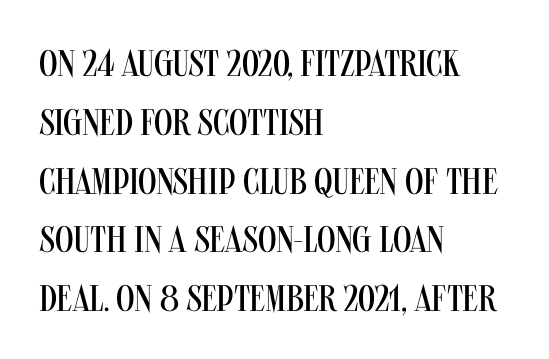
The image shows 37 px regular-weight, condensed sans-serif type, upright; set left-aligned, normal line spacing (1.59x), normal letter spacing, not underlined; medium stroke contrast and a large x-height.
